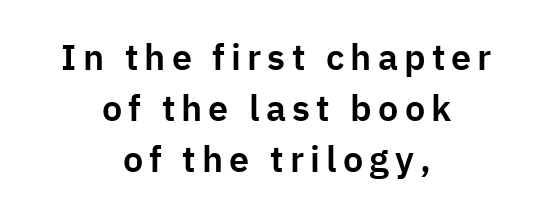
{"serif": "no", "italic": "no", "width": "normal", "stroke_contrast": "low", "x_height": "medium", "monospaced": "no", "underline": "no", "align": "center", "line_spacing": "normal", "line_spacing_ratio": 1.42, "glyph_px": 36}
